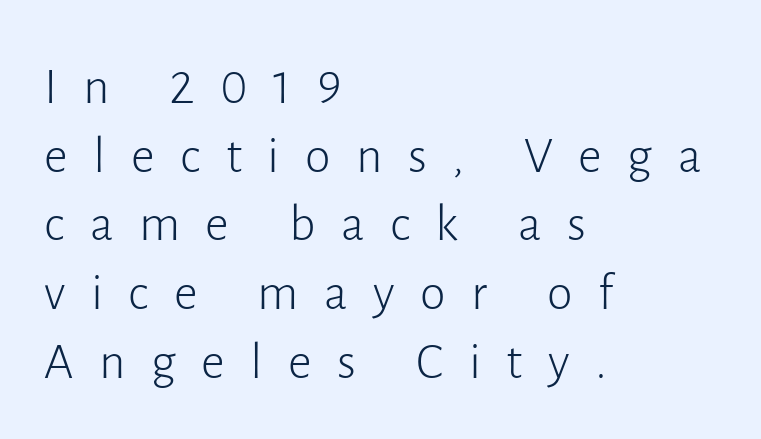
Bold? No — there's no thickening of the strokes. The letters advance in unequal steps, a hallmark of proportional type. To sum up the face: it is a sans, with no serifs. Rule under the text: the space is simply empty. This sample uses an upright cut, with every glyph sitting square on the baseline. Observe the wide spacing: letters keep a clear distance from each other.
